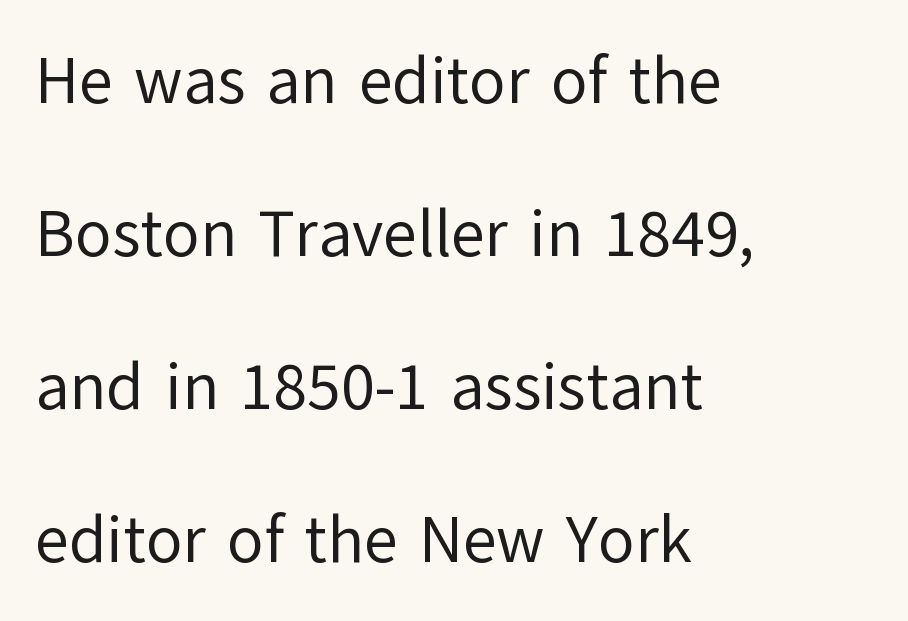
{"serif": "no", "italic": "no", "bold": "no", "weight": "regular", "width": "normal", "stroke_contrast": "low", "x_height": "medium", "monospaced": "no", "underline": "no", "align": "left", "line_spacing": "loose", "line_spacing_ratio": 2.32, "letter_spacing": "normal", "letter_spacing_em": 0.0, "glyph_px": 66}
